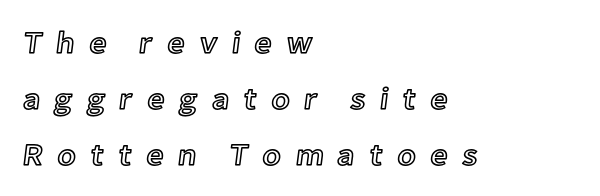
The paragraph has a hard left edge and a soft right edge. Here the glyphs are tracked loosely, breaking word shapes into spaced letters. Beneath every word, the page is bare. Think of a printed novel: that variable character pitch is what you see here.
